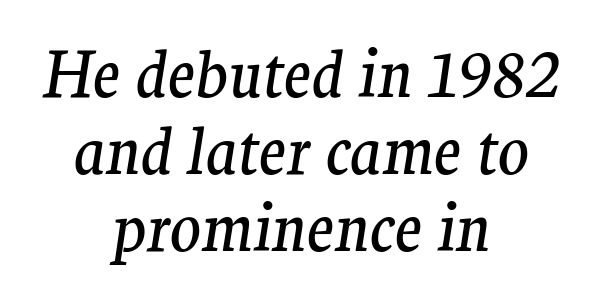
Q: Is the text bold? A: No.
Q: Is the text italic (slanted)? A: Yes, it leans right by about 9 degrees.
Q: Is the typeface a serif or a sans-serif typeface? A: Serif.
Q: Is the text underlined? A: No.
Q: How is the paragraph aligned? A: Centered.
Q: Is the spacing between letters normal or unusually wide? A: Normal.
Q: Width (condensed, normal, or wide)? A: Normal.
Q: Stroke contrast? A: Medium.
Q: x-height? A: Medium.
Q: Monospaced? A: No.
